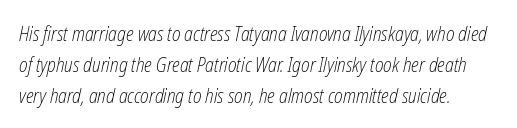
{"italic": "yes", "lean": "right", "slant_degrees": 12, "bold": "no", "underline": "no", "line_spacing": "normal", "line_spacing_ratio": 1.55, "letter_spacing": "normal", "letter_spacing_em": 0.0, "glyph_px": 20}
